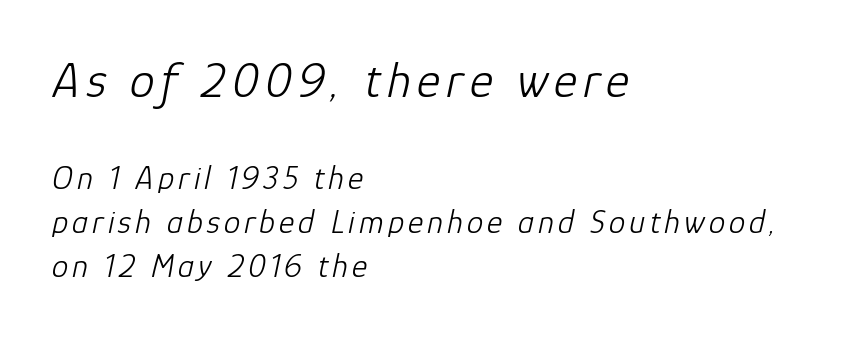
The image shows 50 px light type, italic (leaning right); set left-aligned, normal line spacing (1.34x), not underlined; the first (top) block is 1.52x larger; low stroke contrast and a medium x-height.
